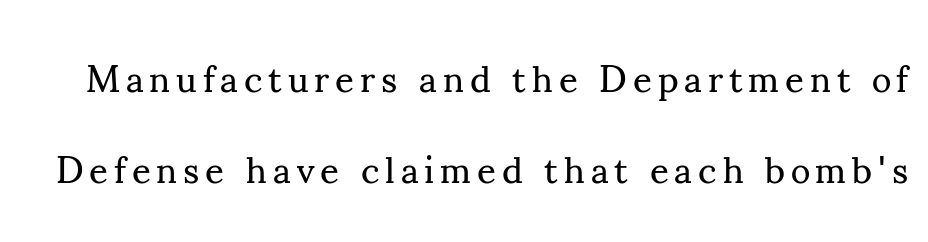
Q: Is the text bold? A: No.
Q: Is the text italic (slanted)? A: No, it is upright.
Q: Is the typeface a serif or a sans-serif typeface? A: Serif.
Q: Is the text underlined? A: No.
Q: Is the spacing between lines tight, normal or loose? A: Loose.
Q: Width (condensed, normal, or wide)? A: Normal.
Q: Stroke contrast? A: Medium.
Q: x-height? A: Small.
Q: Monospaced? A: No.
